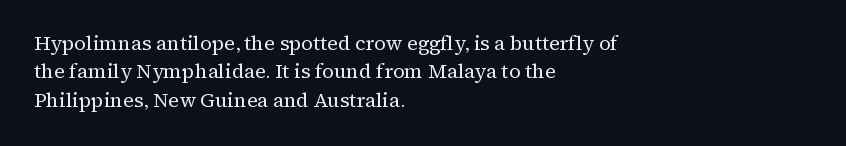
The image shows 20 px text type, upright; set left-aligned, normal line spacing (1.42x), normal letter spacing, not underlined.
